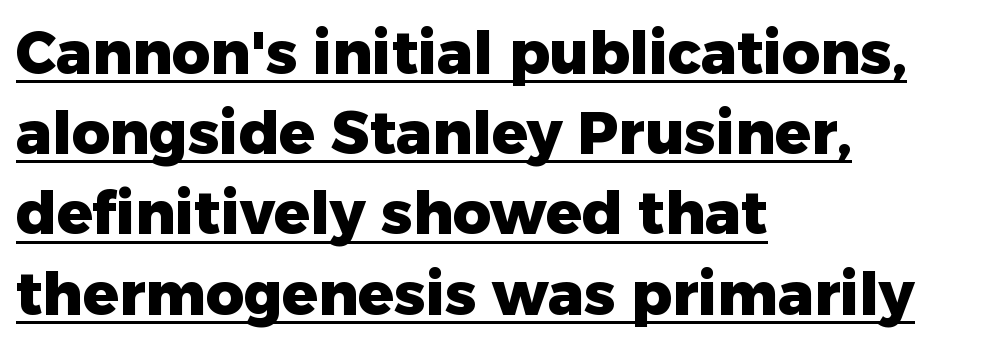
Underlined type. Weight check: bold — yes, fully. These lines keep a tight, regular rhythm from letter to letter. A classic flush-left, rag-right setting is used for this passage. The letters stand upright; this is a roman face.
